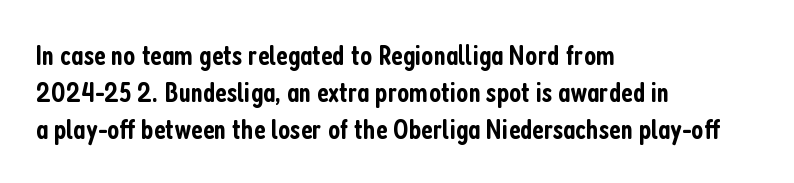
{"serif": "no", "italic": "no", "bold": "semi", "weight": "semibold", "width": "condensed", "stroke_contrast": "low", "x_height": "medium", "monospaced": "no", "underline": "no", "align": "left", "line_spacing": "normal", "line_spacing_ratio": 1.28, "letter_spacing": "normal", "letter_spacing_em": 0.0, "glyph_px": 29}
